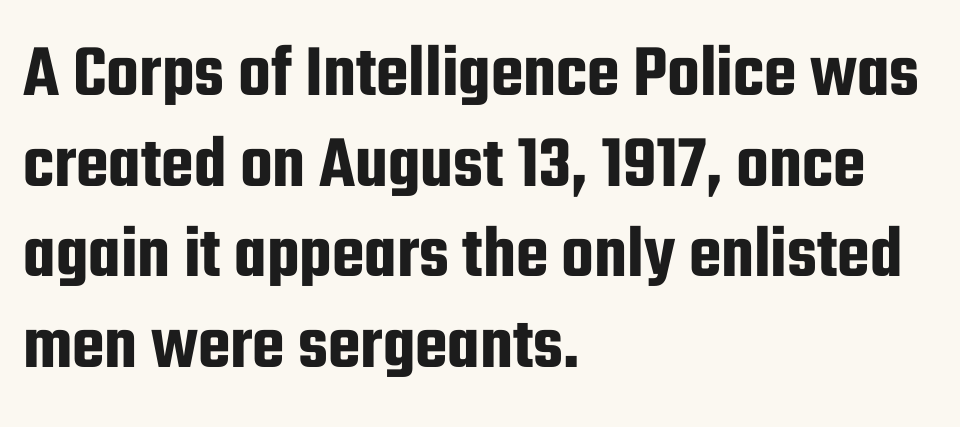
Q: Is the text italic (slanted)? A: No, it is upright.
Q: Is the typeface a serif or a sans-serif typeface? A: Sans-serif.
Q: Is the text underlined? A: No.
Q: How is the paragraph aligned? A: Left-aligned.
Q: Is the spacing between letters normal or unusually wide? A: Normal.
Q: Width (condensed, normal, or wide)? A: Condensed.
Q: Stroke contrast? A: Low.
Q: x-height? A: Medium.
Q: Monospaced? A: No.
